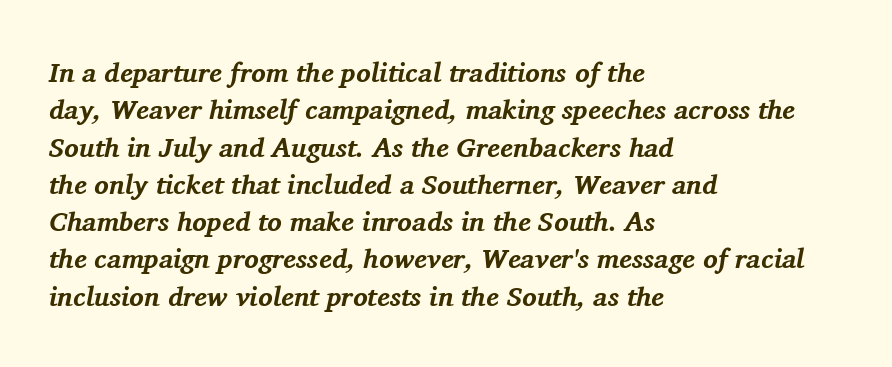
{"italic": "yes", "lean": "right", "slant_degrees": 11, "bold": "yes", "underline": "no", "align": "left", "line_spacing": "normal", "line_spacing_ratio": 1.38, "letter_spacing": "normal", "letter_spacing_em": 0.0, "glyph_px": 27}
